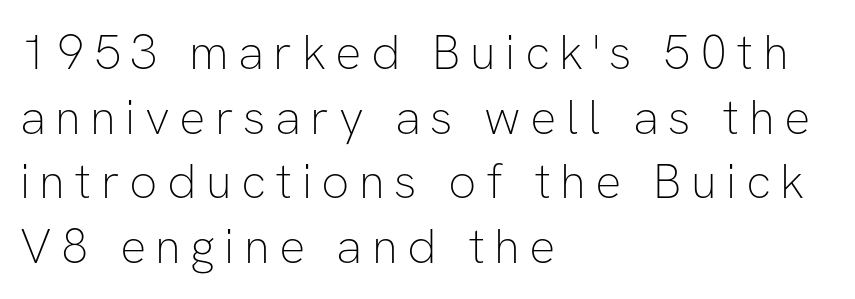
The image shows 49 px thin sans-serif type, upright; set left-aligned, normal line spacing (1.32x), not underlined; low stroke contrast and a medium x-height.
